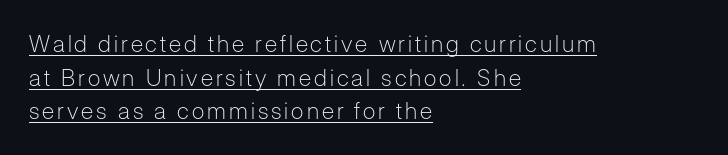
{"italic": "no", "bold": "no", "underline": "yes", "align": "left", "line_spacing": "normal", "line_spacing_ratio": 1.46, "glyph_px": 23}
